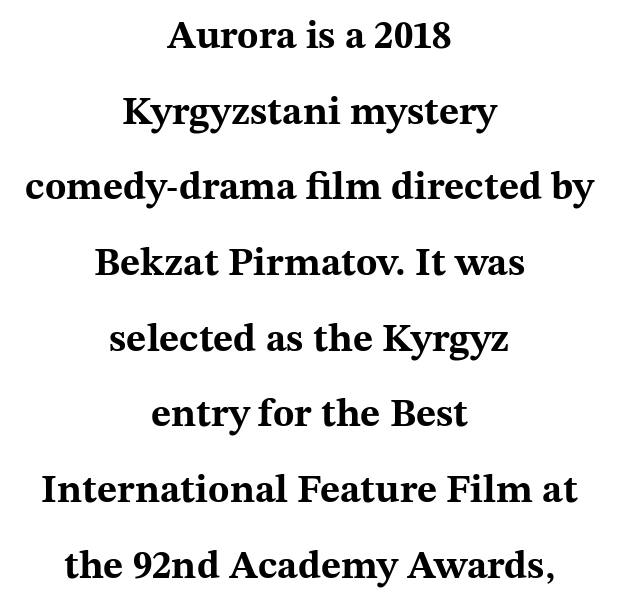
You'd pick this weight for a headline — it's a proper bold. The gap between lines stays unmarked. Honestly, the letter spacing is just normal — you wouldn't notice it. Widely set lines give the paragraph a tall, airy silhouette. Line starts and ends both wander, symmetrically. Do the characters align in a grid? No, the font is proportional.
